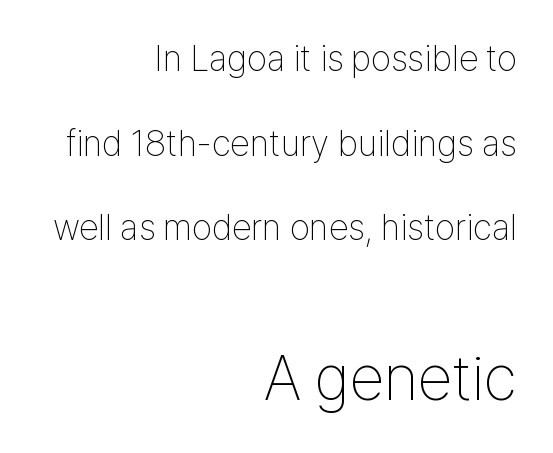
{"serif": "no", "italic": "no", "bold": "no", "weight": "thin", "width": "condensed", "stroke_contrast": "low", "x_height": "medium", "monospaced": "no", "underline": "no", "align": "right", "line_spacing": "loose", "line_spacing_ratio": 2.35, "letter_spacing": "normal", "letter_spacing_em": 0.0, "larger_block": "second", "size_ratio": 1.75, "glyph_px": 63}
